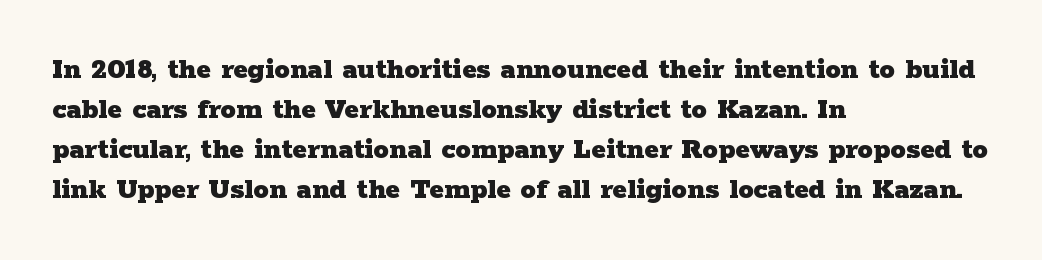
{"serif": "yes", "italic": "no", "bold": "yes", "weight": "heavy", "width": "wide", "stroke_contrast": "low", "x_height": "medium", "monospaced": "no", "underline": "no", "align": "left", "line_spacing": "normal", "line_spacing_ratio": 1.29, "letter_spacing": "normal", "letter_spacing_em": 0.0, "glyph_px": 31}
